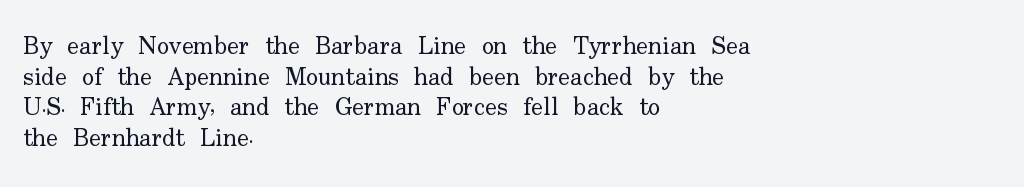
The image shows 25 px text type, upright; set left-aligned, line spacing 1.23x, normal letter spacing, not underlined.
